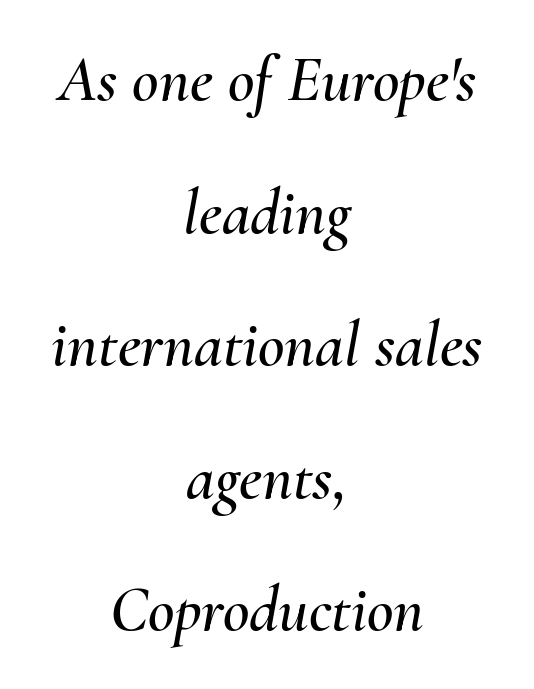
The image shows 65 px text type, italic (leaning right); set centered, loose line spacing (2.04x), normal letter spacing, not underlined; medium stroke contrast and a small x-height.
